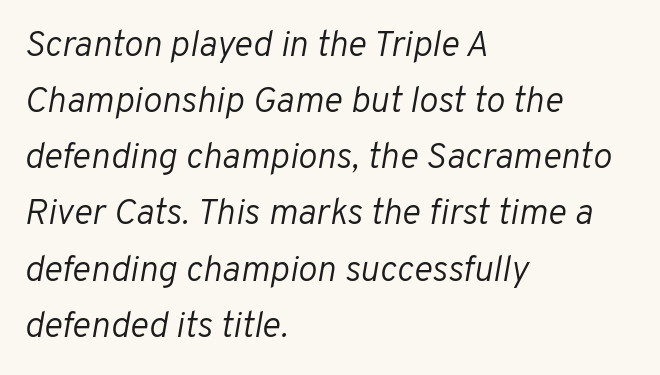
{"italic": "yes", "lean": "right", "slant_degrees": 10, "bold": "no", "weight": "light", "width": "normal", "stroke_contrast": "low", "x_height": "medium", "monospaced": "no", "underline": "no", "align": "left", "line_spacing": "normal", "line_spacing_ratio": 1.56, "letter_spacing": "normal", "letter_spacing_em": 0.0, "glyph_px": 36}
